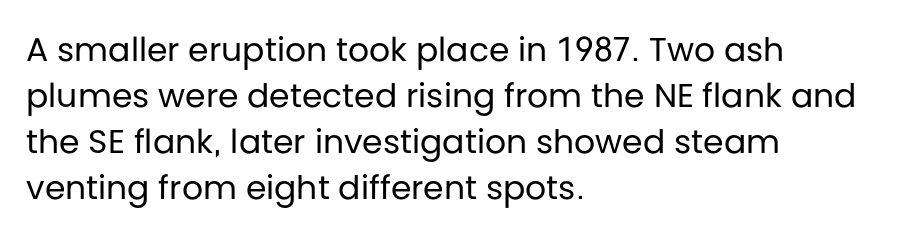
{"serif": "no", "italic": "no", "bold": "no", "weight": "regular", "width": "normal", "stroke_contrast": "low", "x_height": "large", "monospaced": "no", "underline": "no", "align": "left", "line_spacing": "normal", "line_spacing_ratio": 1.39, "letter_spacing": "normal", "letter_spacing_em": 0.0, "glyph_px": 33}
